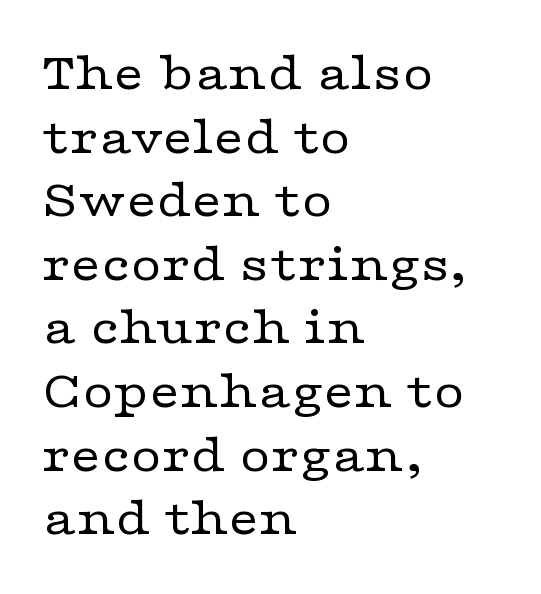
The image shows 53 px regular-weight, wide serif type, upright; set left-aligned, line spacing 1.2x, normal letter spacing, not underlined; low stroke contrast and a medium x-height.
